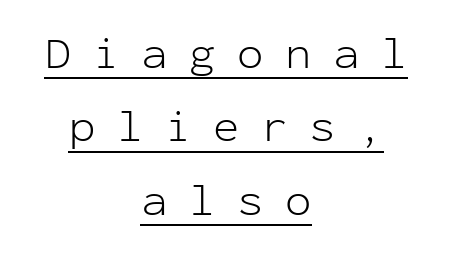
The image shows 44 px light sans-serif type, upright, monospaced; set centered, normal line spacing (1.67x), unusually wide letter spacing (+0.49 em), underlined; low stroke contrast and a medium x-height.
